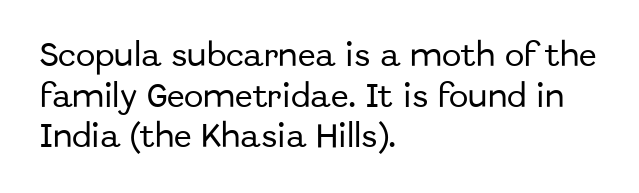
The image shows 26 px text type, upright; set left-aligned, normal line spacing (1.56x), normal letter spacing, not underlined.
